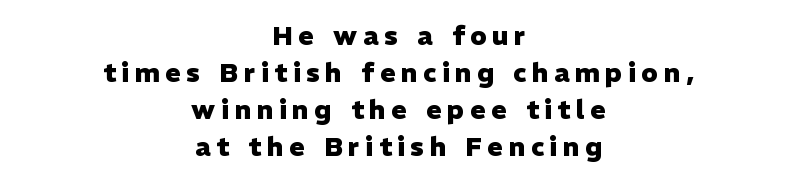
Q: Is the text bold? A: Yes.
Q: Is the text italic (slanted)? A: No, it is upright.
Q: Is the text underlined? A: No.
Q: How is the paragraph aligned? A: Centered.
Q: Is the spacing between letters normal or unusually wide? A: Unusually wide.
Q: Is the spacing between lines tight, normal or loose? A: Normal.
